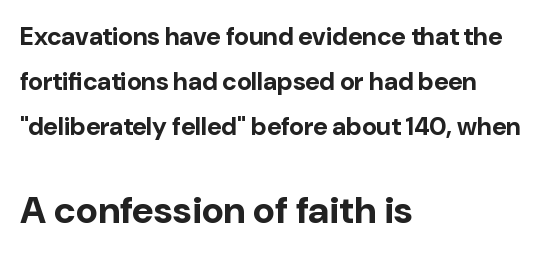
Left-aligned paragraph, ragged on the right. This sample uses a sans-serif face. The letters stand straight up with perfectly vertical stems. Which chunk is bigger? The second one — the bottom block dwarfs the top. Do the characters align in a grid? No, the font is proportional.
